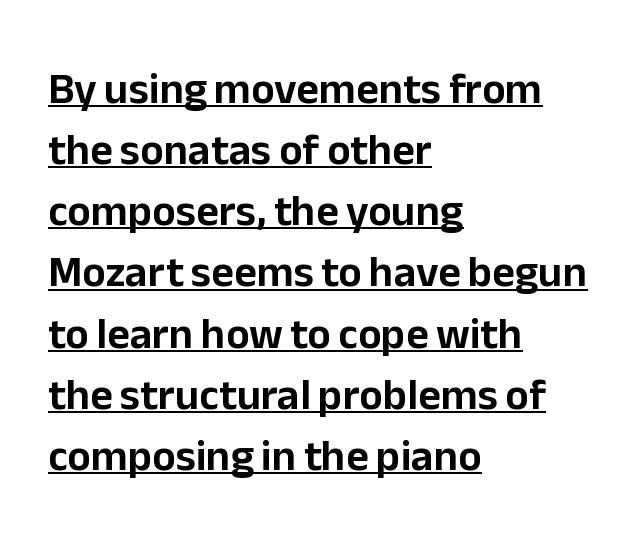
Q: Is the text italic (slanted)? A: No, it is upright.
Q: Is the typeface a serif or a sans-serif typeface? A: Sans-serif.
Q: Is the text underlined? A: Yes.
Q: How is the paragraph aligned? A: Left-aligned.
Q: Is the spacing between letters normal or unusually wide? A: Normal.
Q: Is the spacing between lines tight, normal or loose? A: Normal.
Q: Width (condensed, normal, or wide)? A: Normal.
Q: Stroke contrast? A: Low.
Q: x-height? A: Medium.
Q: Monospaced? A: No.
